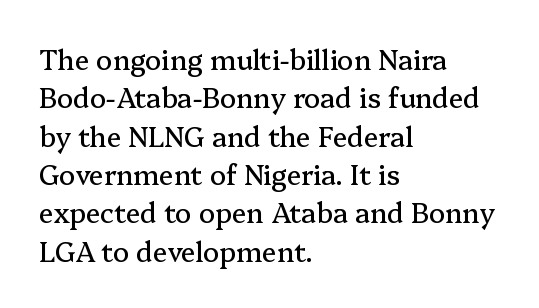
Q: Is the text italic (slanted)? A: No, it is upright.
Q: Is the text underlined? A: No.
Q: How is the paragraph aligned? A: Left-aligned.
Q: Is the spacing between letters normal or unusually wide? A: Normal.
Q: Is the spacing between lines tight, normal or loose? A: Normal.
